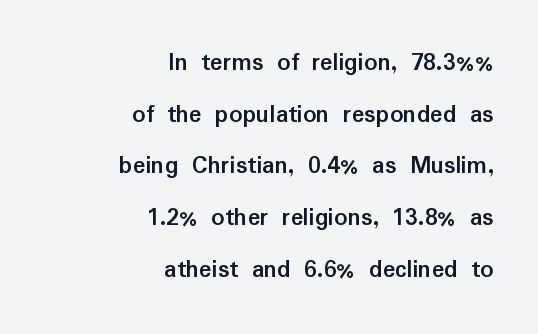
Q: Is the text bold? A: Yes.
Q: Is the text italic (slanted)? A: No, it is upright.
Q: Is the text underlined? A: No.
Q: How is the paragraph aligned? A: Right-aligned.
Q: Is the spacing between letters normal or unusually wide? A: Normal.
Q: Is the spacing between lines tight, normal or loose? A: Loose.
